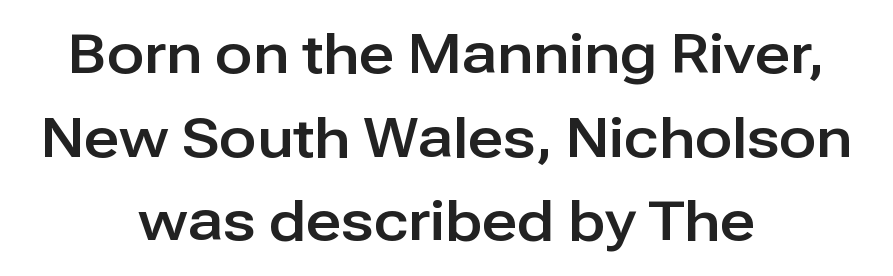
The image shows 55 px sans-serif type, upright; set centered, normal line spacing (1.52x), normal letter spacing, not underlined; low stroke contrast and a medium x-height.
